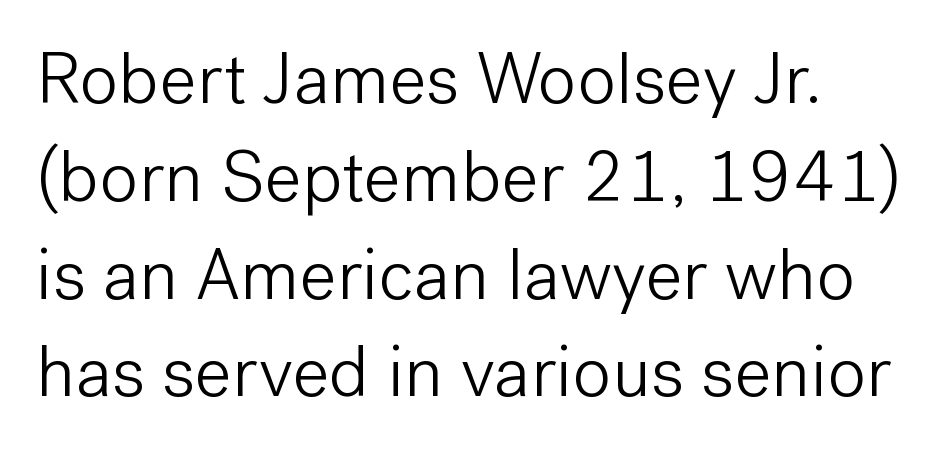
Q: Is the text bold? A: No.
Q: Is the text italic (slanted)? A: No, it is upright.
Q: Is the typeface a serif or a sans-serif typeface? A: Sans-serif.
Q: Is the text underlined? A: No.
Q: Is the spacing between letters normal or unusually wide? A: Normal.
Q: Is the spacing between lines tight, normal or loose? A: Normal.
Q: Width (condensed, normal, or wide)? A: Normal.
Q: Stroke contrast? A: Low.
Q: x-height? A: Medium.
Q: Monospaced? A: No.
